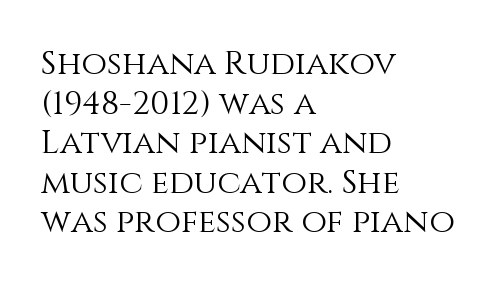
The image shows 33 px light type, upright; set left-aligned, line spacing 1.2x, normal letter spacing, not underlined; medium stroke contrast and a large x-height.
